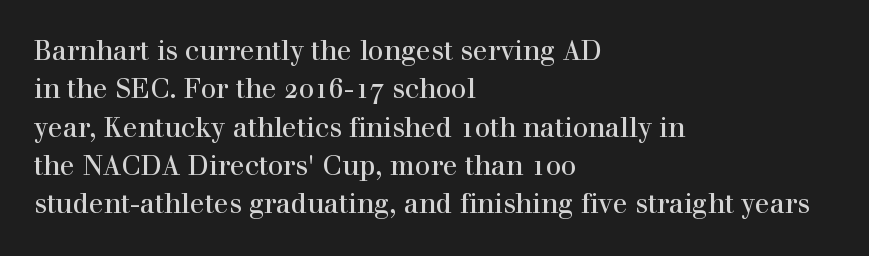
Compared with typical paragraphs, the rows here are spaced about the same. Posture: straight, roman, zero tilt. Inter-character spacing is left at the font's built-in metrics. The space beneath each line is pristine and unruled. The compositor pushed each line to the left boundary.
